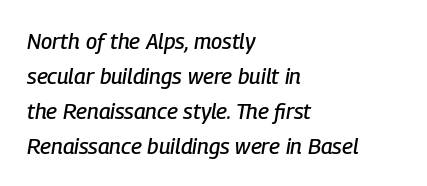
The line-height multiplier appears to be the usual default. Alignment: flush left. Tall strokes in this sample are angled rather than plumb. Here the glyphs are tracked normally, forming tight word shapes. The specimen omits any rule beneath the text block's lines.
